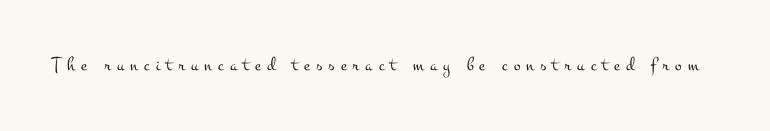
The image shows 20 px text type; set unusually wide letter spacing (+0.3 em), not underlined.
